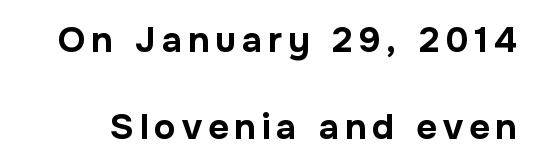
No feet cap the strokes, marking this as sans-serif type. You could not count columns in this text — the font is proportionally spaced. The space beneath each line is pristine and unruled. Vertical strokes here are truly vertical. A full-strength bold gives these letters their thick strokes. Loosely led — the rows are spread out.
